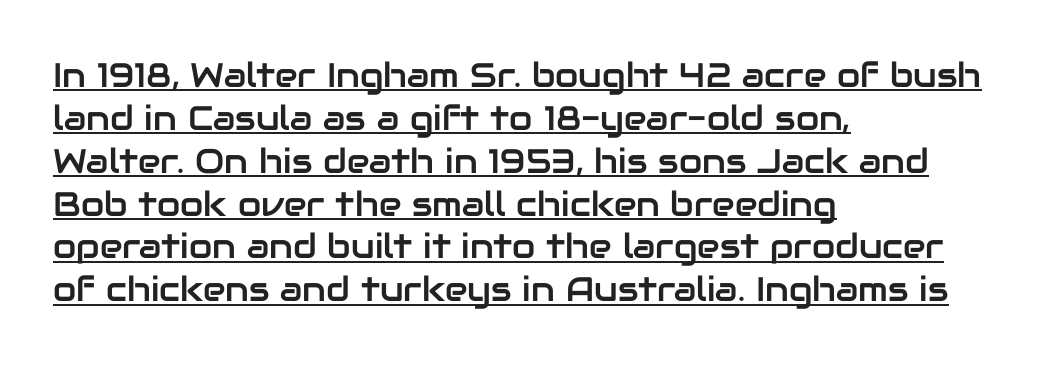
The image shows 34 px sans-serif type, upright; set left-aligned, normal line spacing (1.26x), normal letter spacing, underlined; low stroke contrast and a medium x-height.
